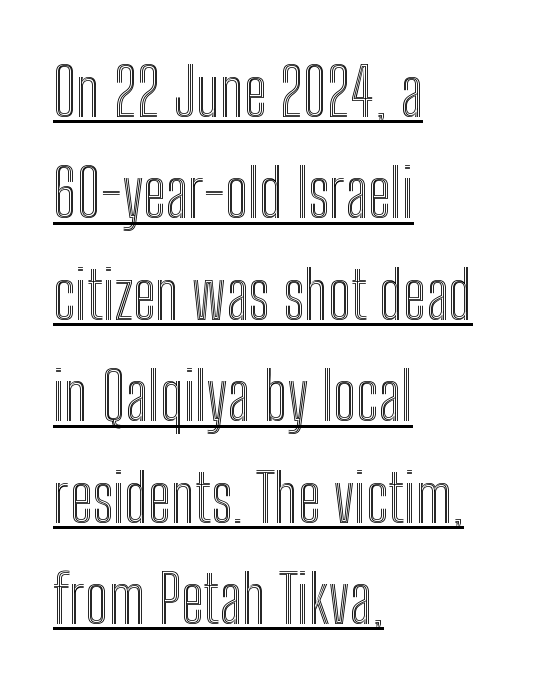
{"italic": "no", "width": "condensed", "x_height": "medium", "monospaced": "no", "underline": "yes", "align": "left", "line_spacing": "normal", "line_spacing_ratio": 1.56, "letter_spacing": "normal", "letter_spacing_em": 0.0, "glyph_px": 65}
